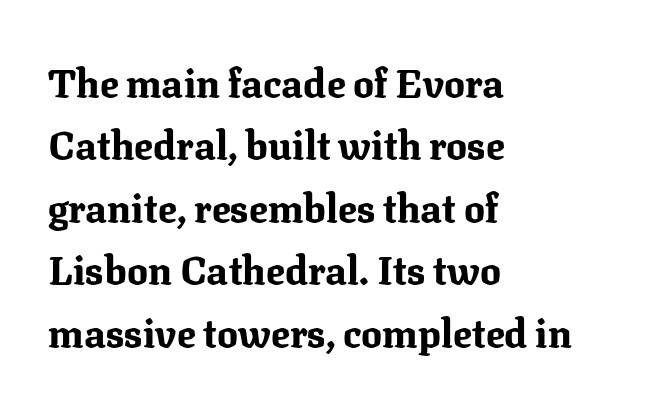
The image shows 39 px bold serif type, upright; set left-aligned, normal line spacing (1.6x), normal letter spacing, not underlined; medium stroke contrast and a medium x-height.
